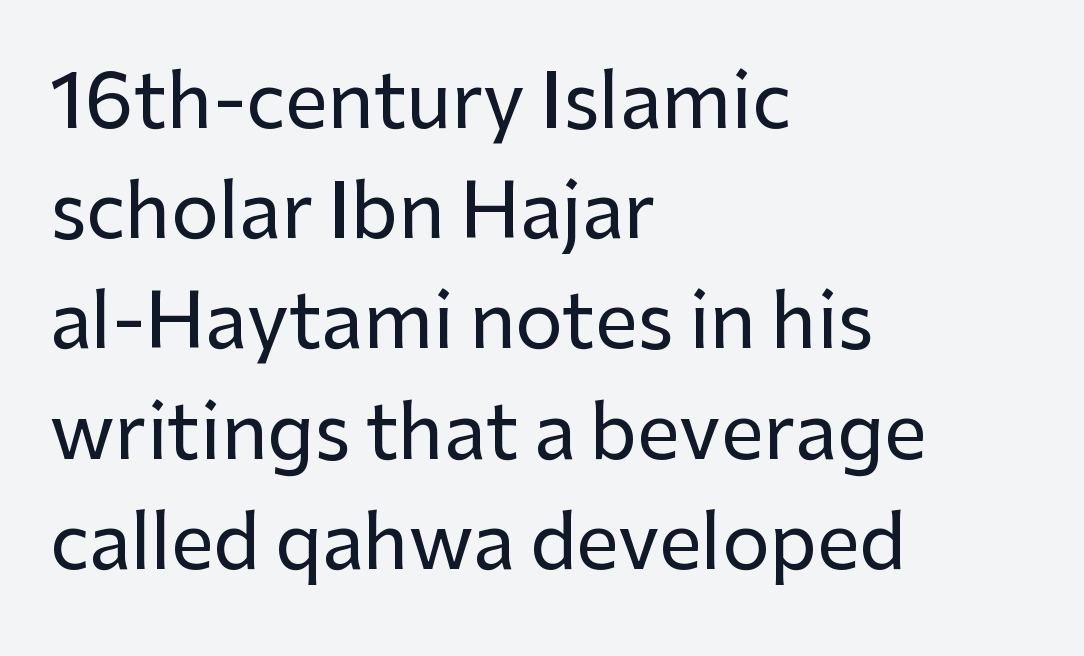
The image shows 75 px sans-serif type, upright; set left-aligned, normal line spacing (1.47x), normal letter spacing, not underlined; low stroke contrast and a medium x-height.
